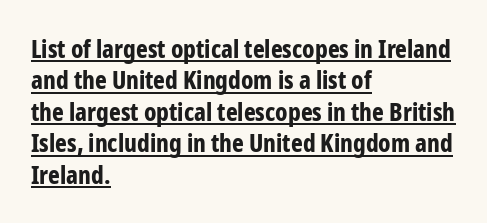
Q: Is the text bold? A: Yes.
Q: Is the text italic (slanted)? A: No, it is upright.
Q: Is the text underlined? A: Yes.
Q: How is the paragraph aligned? A: Left-aligned.
Q: Is the spacing between letters normal or unusually wide? A: Normal.
Q: Is the spacing between lines tight, normal or loose? A: Normal.
